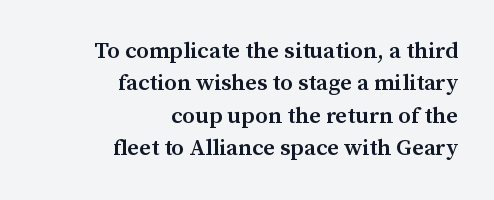
{"italic": "no", "bold": "semi", "underline": "no", "align": "right", "line_spacing": "normal", "line_spacing_ratio": 1.41, "letter_spacing": "normal", "letter_spacing_em": 0.0, "glyph_px": 23}
